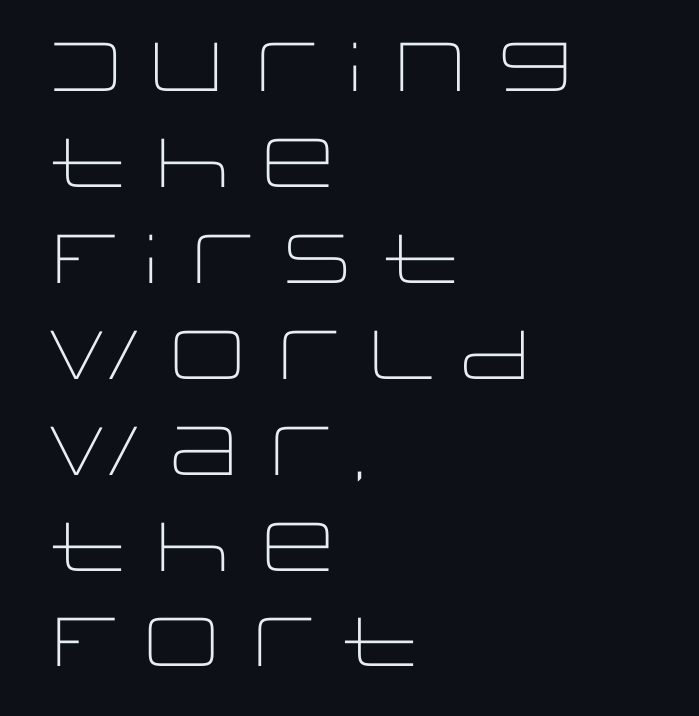
The image shows 69 px light, wide sans-serif type, upright; set left-aligned, normal line spacing (1.39x), normal letter spacing, not underlined; low stroke contrast and a large x-height.
